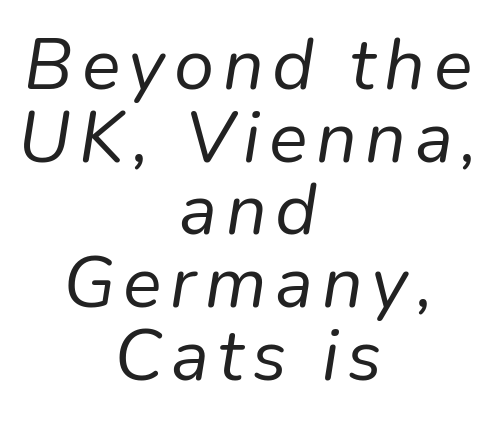
Q: Is the text bold? A: No.
Q: Is the text italic (slanted)? A: Yes, it leans right by about 9 degrees.
Q: Is the text underlined? A: No.
Q: How is the paragraph aligned? A: Centered.
Q: Is the spacing between lines tight, normal or loose? A: Tight.
Q: Width (condensed, normal, or wide)? A: Normal.
Q: Stroke contrast? A: Low.
Q: x-height? A: Medium.
Q: Monospaced? A: No.
